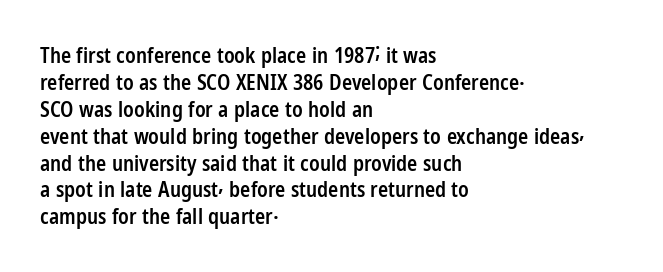
The image shows 21 px text type, upright; set left-aligned, normal line spacing (1.28x), normal letter spacing, not underlined.
